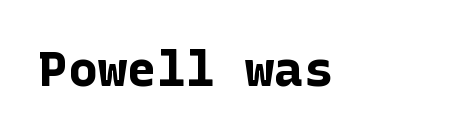
These words are printed bold, with thick strokes throughout. The specimen reads as upright at a glance. Compared with typical body copy, the letter spacing here is the same. Nope, no serifs anywhere on these letters. Descenders are the only things crossing below the line.
